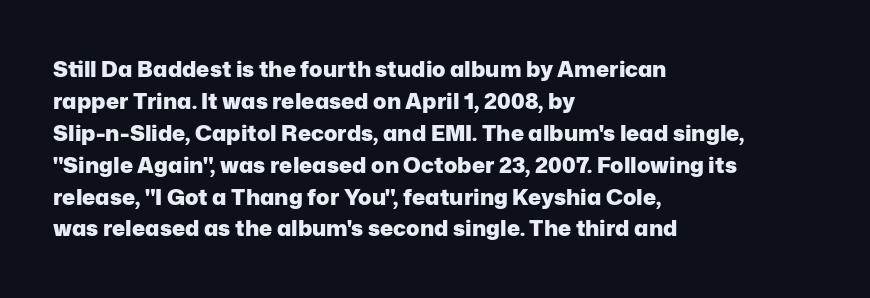
The image shows 22 px bold type, upright; set left-aligned, normal line spacing (1.45x), normal letter spacing, not underlined.
